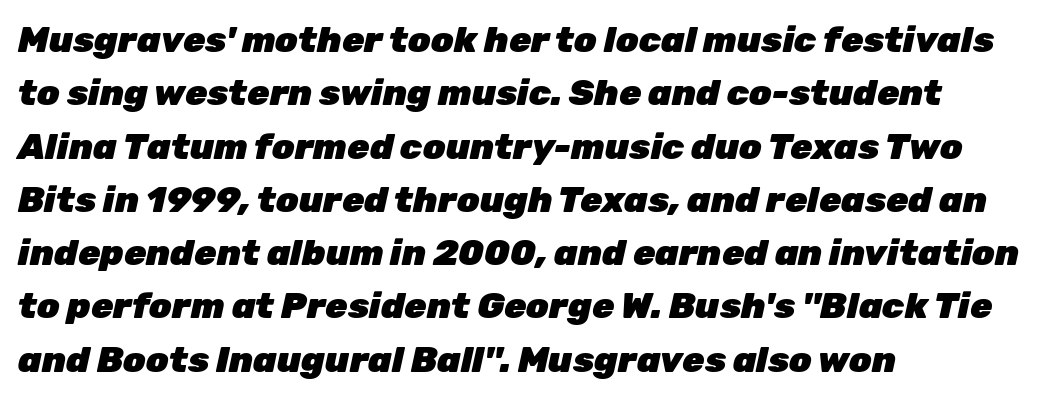
Q: Is the text bold? A: Yes.
Q: Is the text italic (slanted)? A: Yes, it leans right by about 12 degrees.
Q: Is the text underlined? A: No.
Q: How is the paragraph aligned? A: Left-aligned.
Q: Is the spacing between letters normal or unusually wide? A: Normal.
Q: Is the spacing between lines tight, normal or loose? A: Normal.
Q: Width (condensed, normal, or wide)? A: Normal.
Q: Stroke contrast? A: Low.
Q: x-height? A: Medium.
Q: Monospaced? A: No.
